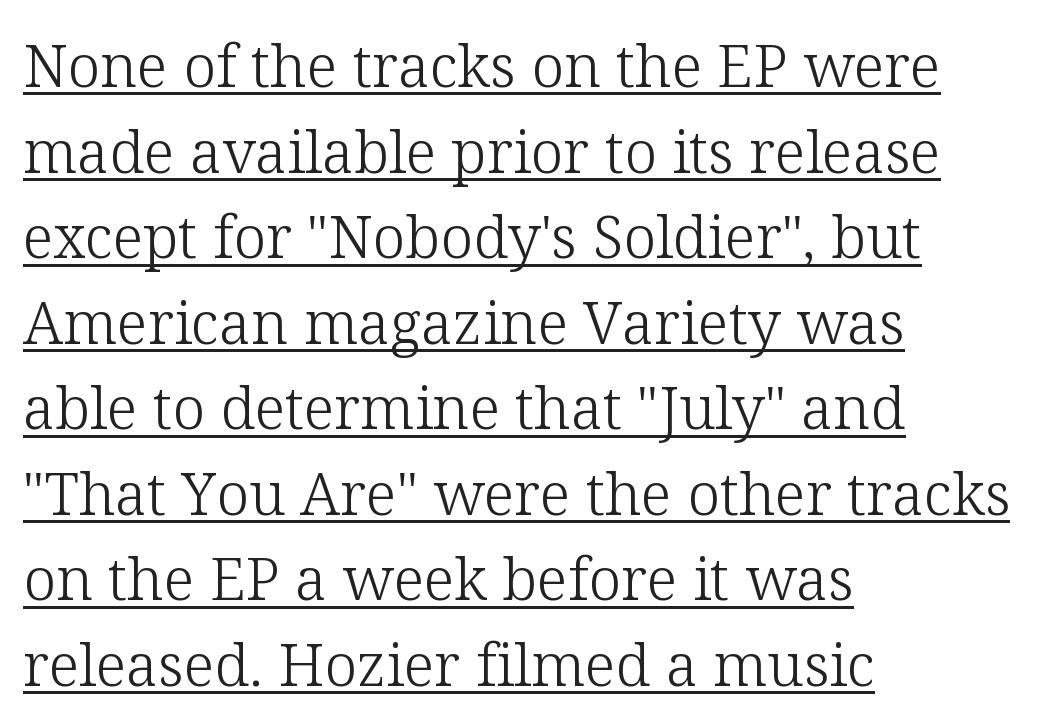
Q: Is the text bold? A: No.
Q: Is the text italic (slanted)? A: No, it is upright.
Q: Is the typeface a serif or a sans-serif typeface? A: Serif.
Q: Is the text underlined? A: Yes.
Q: How is the paragraph aligned? A: Left-aligned.
Q: Is the spacing between letters normal or unusually wide? A: Normal.
Q: Is the spacing between lines tight, normal or loose? A: Normal.
Q: Width (condensed, normal, or wide)? A: Normal.
Q: Stroke contrast? A: Low.
Q: x-height? A: Medium.
Q: Monospaced? A: No.
